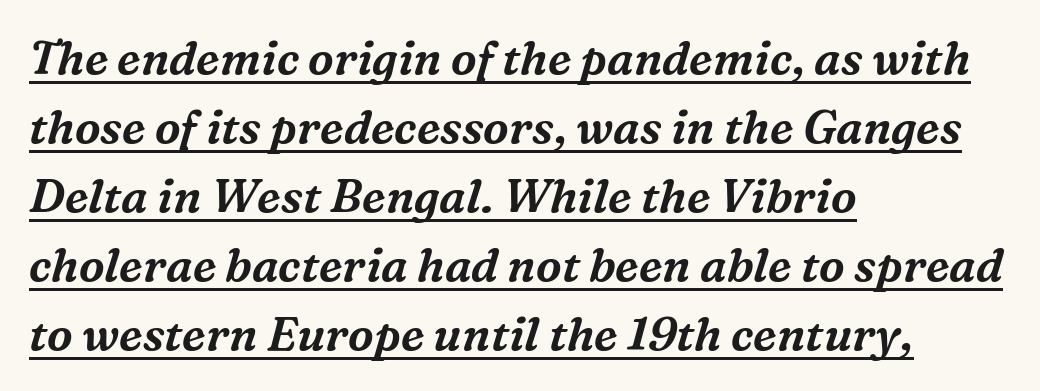
The image shows 46 px serif type, italic (leaning right); set left-aligned, normal line spacing (1.5x), normal letter spacing, underlined; medium stroke contrast and a medium x-height.
